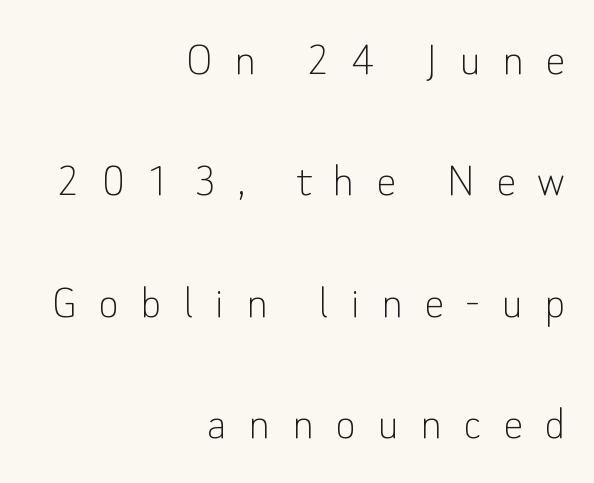
The image shows 50 px thin sans-serif type, upright; set right-aligned, loose line spacing (2.43x), unusually wide letter spacing (+0.43 em), not underlined; low stroke contrast and a small x-height.
